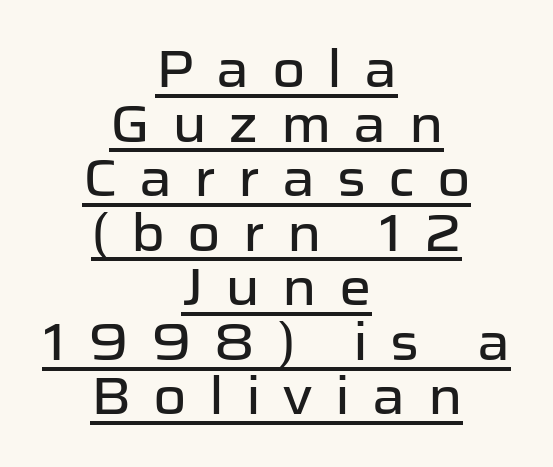
{"serif": "no", "italic": "no", "width": "normal", "stroke_contrast": "low", "x_height": "medium", "monospaced": "no", "underline": "yes", "align": "center", "line_spacing": "tight", "line_spacing_ratio": 1.07, "letter_spacing": "wide", "letter_spacing_em": 0.43, "glyph_px": 51}
